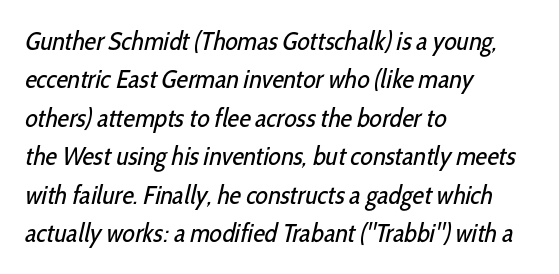
Q: Is the text bold? A: No.
Q: Is the text underlined? A: No.
Q: How is the paragraph aligned? A: Left-aligned.
Q: Is the spacing between letters normal or unusually wide? A: Normal.
Q: Is the spacing between lines tight, normal or loose? A: Normal.
